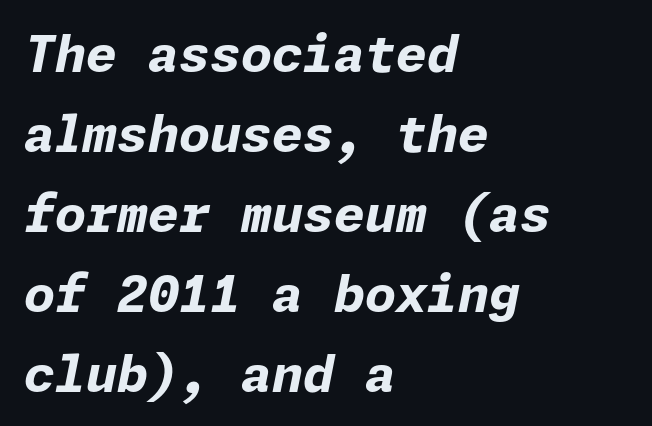
Characters are canted at an angle relative to the baseline's perpendicular. Does the weight exceed regular? Yes, all the way to bold. Characters follow at the spacing the type designer built in. A bare baseline throughout the passage. The text block is weighted toward the left margin, trailing off unevenly rightward.
